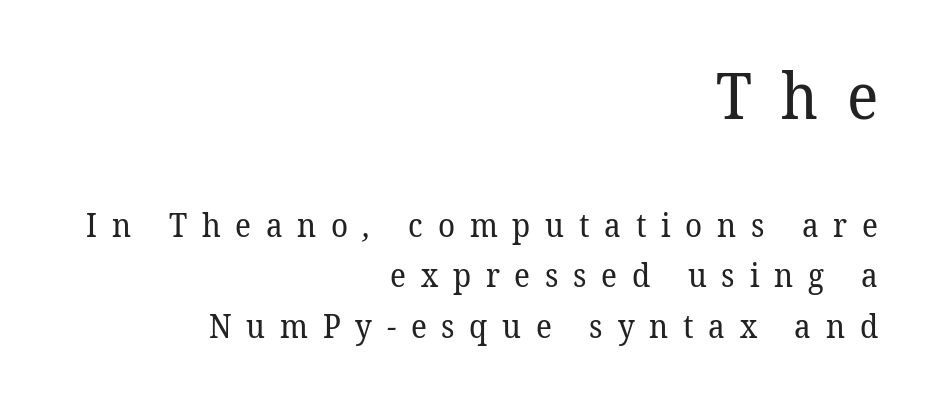
Unmarked baselines from the first word to the last. No chunkiness to these letters — they're not bold. The font family rendered here belongs to the serif group. Short and long lines alike share a common ending point at right.
